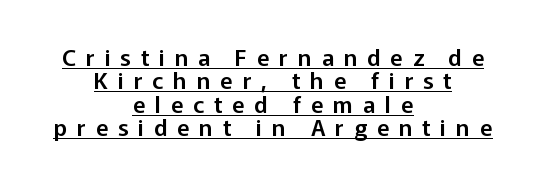
The image shows 23 px text type, upright; set centered, tight line spacing (1.02x), unusually wide letter spacing (+0.43 em), underlined.
